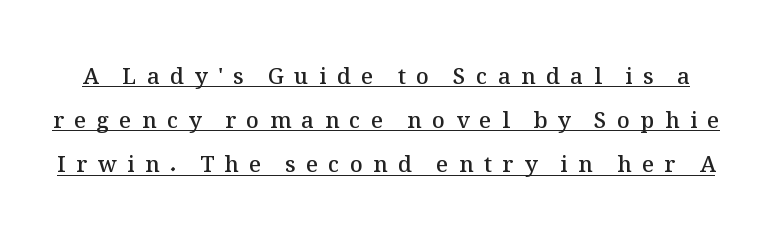
The image shows 22 px text type, upright; set loose line spacing (2.01x), unusually wide letter spacing (+0.48 em), underlined.
